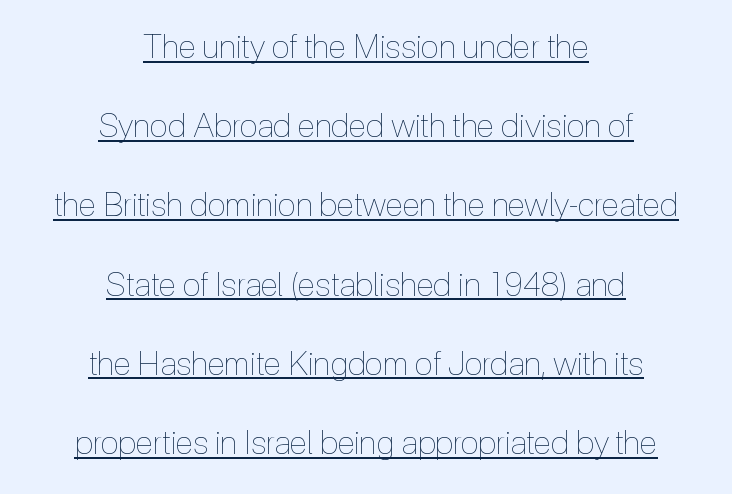
Q: Is the text bold? A: No.
Q: Is the text italic (slanted)? A: No, it is upright.
Q: Is the text underlined? A: Yes.
Q: How is the paragraph aligned? A: Centered.
Q: Is the spacing between letters normal or unusually wide? A: Normal.
Q: Is the spacing between lines tight, normal or loose? A: Loose.
Q: Width (condensed, normal, or wide)? A: Condensed.
Q: x-height? A: Medium.
Q: Monospaced? A: No.
